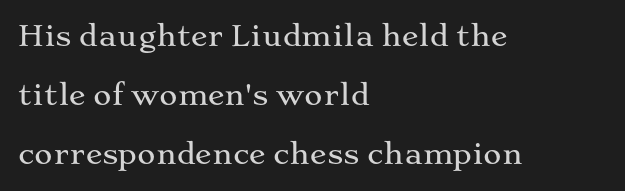
The image shows 28 px wide serif type, upright; set left-aligned, loose line spacing (2.11x), normal letter spacing, not underlined; medium stroke contrast and a medium x-height.
